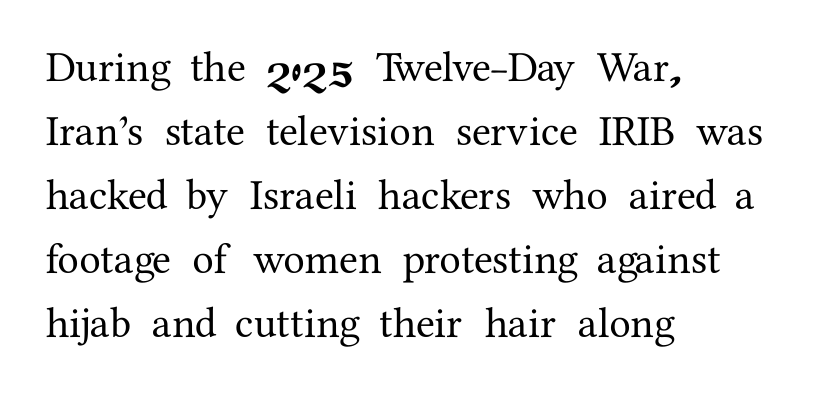
The zone under the glyphs is completely vacant. What kind of face is this? One with serifs. Proportional: the letters do not fall into vertical columns. Compared with typical paragraphs, the rows here are spaced about the same.
